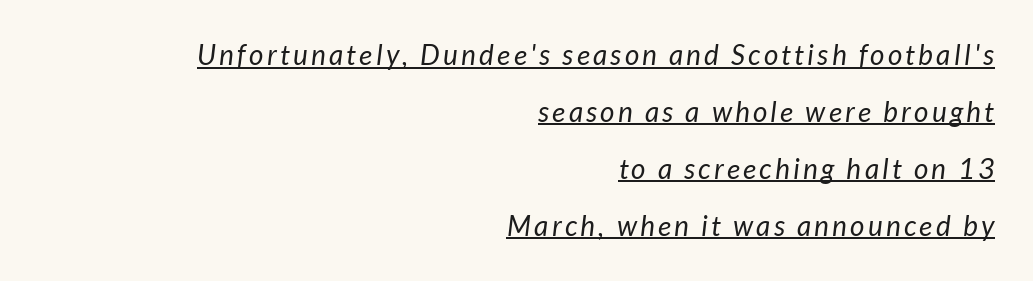
Does the leading feel generous? Absolutely, it's lavish. Weight: not bold — regular or lighter. In CSS terms this would be text-align: right. Serifs: no, the terminals of the letterforms are clean. A baseline rule has been typeset under these characters.
